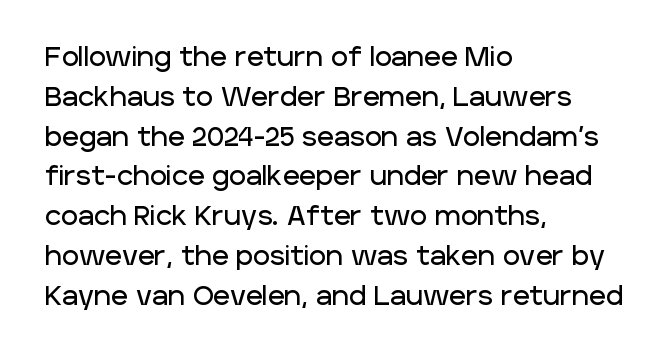
The image shows 26 px text type, upright; set left-aligned, normal line spacing (1.53x), normal letter spacing, not underlined.
